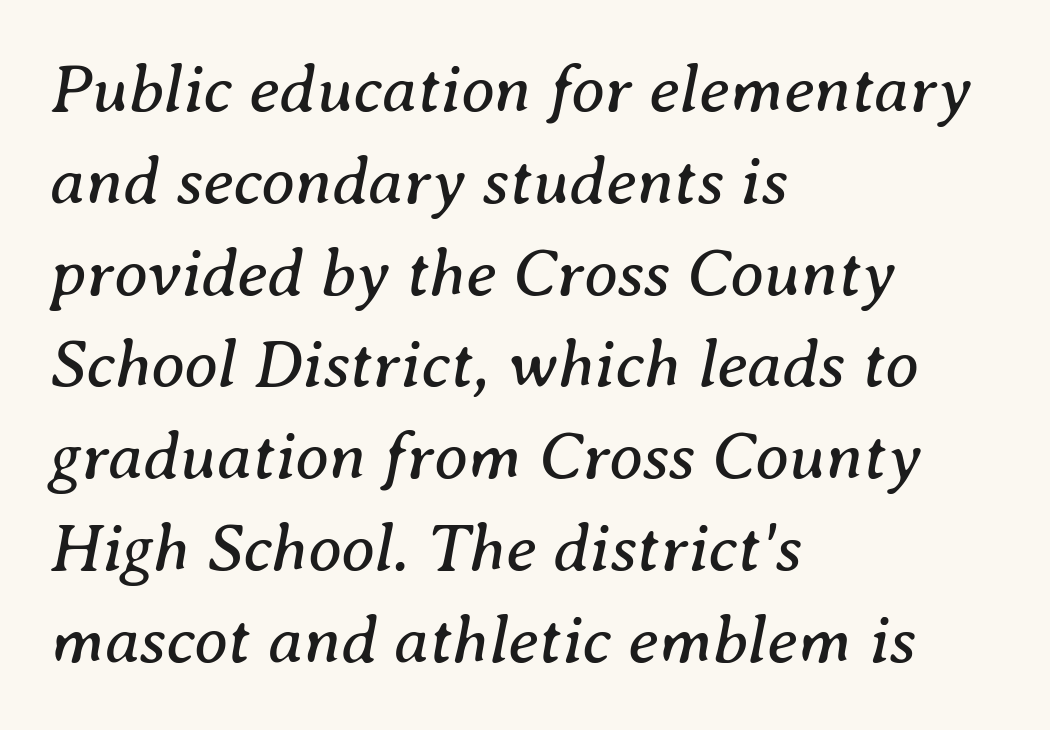
{"serif": "yes", "italic": "yes", "lean": "right", "slant_degrees": 8, "bold": "no", "weight": "regular", "width": "normal", "stroke_contrast": "medium", "x_height": "medium", "monospaced": "no", "underline": "no", "align": "left", "line_spacing": "normal", "line_spacing_ratio": 1.35, "letter_spacing": "normal", "letter_spacing_em": 0.0, "glyph_px": 68}
